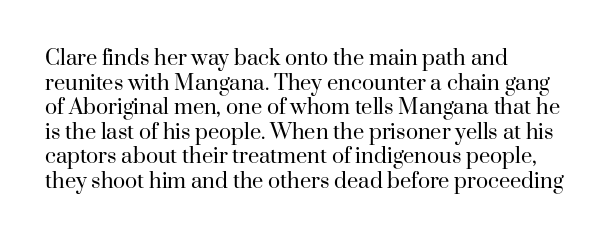
The image shows 20 px text type, upright; set left-aligned, line spacing 1.23x, normal letter spacing, not underlined.
